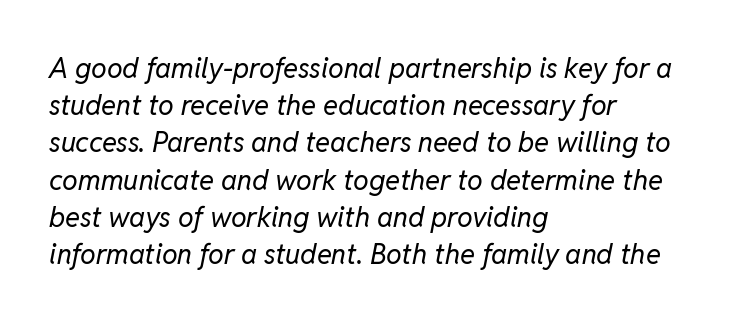
{"italic": "yes", "lean": "right", "slant_degrees": 11, "bold": "no", "weight": "regular", "width": "normal", "stroke_contrast": "low", "x_height": "medium", "monospaced": "no", "underline": "no", "align": "left", "line_spacing": "normal", "line_spacing_ratio": 1.33, "letter_spacing": "normal", "letter_spacing_em": 0.0, "glyph_px": 28}
